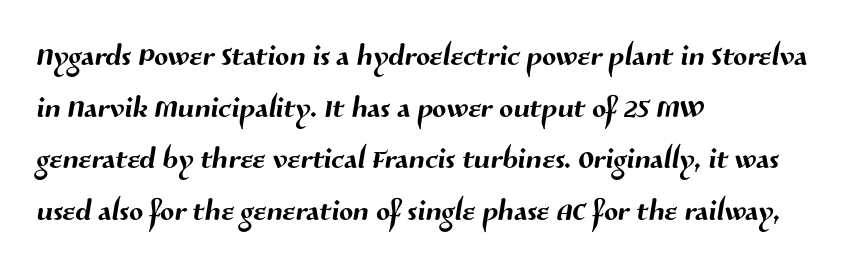
The words here are not underlined. This sample has the flowing, uneven cadence of proportional lettering. Is the block centered? No — it sits flush against the left margin. Successive baselines arrive at the customary interval.
